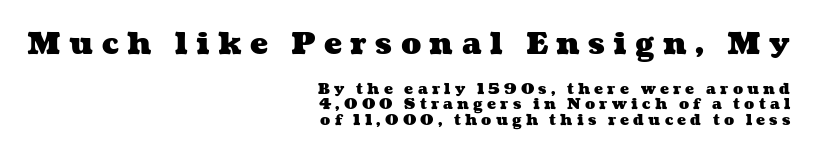
The image shows 30 px heavy, wide type; set right-aligned, tight line spacing (1.03x), unusually wide letter spacing (+0.28 em), not underlined; the first (top) block is 2.0x larger; medium stroke contrast and a medium x-height.
